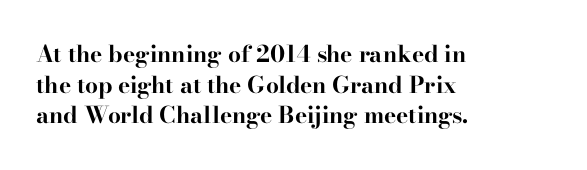
Q: Is the text bold? A: Yes.
Q: Is the text italic (slanted)? A: No, it is upright.
Q: Is the text underlined? A: No.
Q: How is the paragraph aligned? A: Left-aligned.
Q: Is the spacing between letters normal or unusually wide? A: Normal.
Q: Is the spacing between lines tight, normal or loose? A: Normal.
